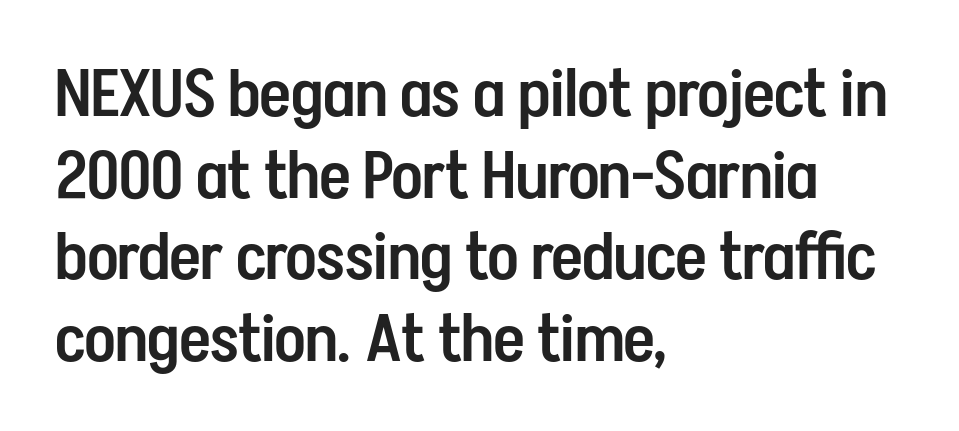
The image shows 67 px semibold, condensed sans-serif type, upright; set left-aligned, line spacing 1.22x, normal letter spacing, not underlined; low stroke contrast and a medium x-height.
